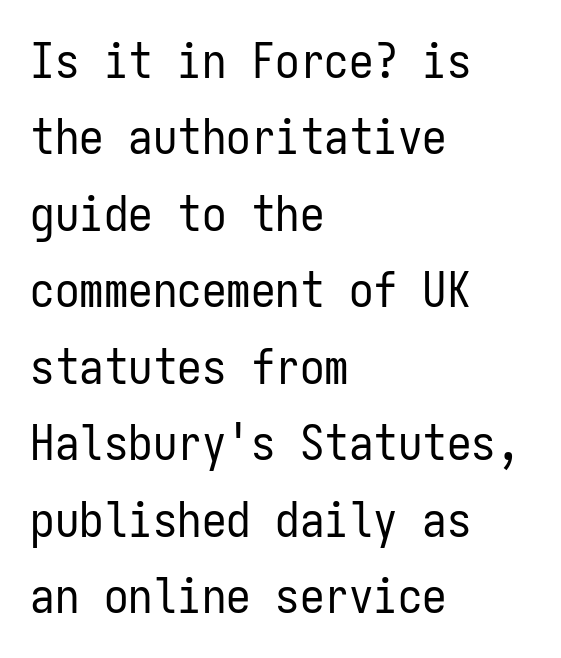
{"serif": "no", "italic": "no", "bold": "no", "weight": "regular", "width": "condensed", "stroke_contrast": "low", "x_height": "medium", "monospaced": "yes", "underline": "no", "align": "left", "line_spacing": "normal", "line_spacing_ratio": 1.56, "letter_spacing": "normal", "letter_spacing_em": 0.0, "glyph_px": 49}
